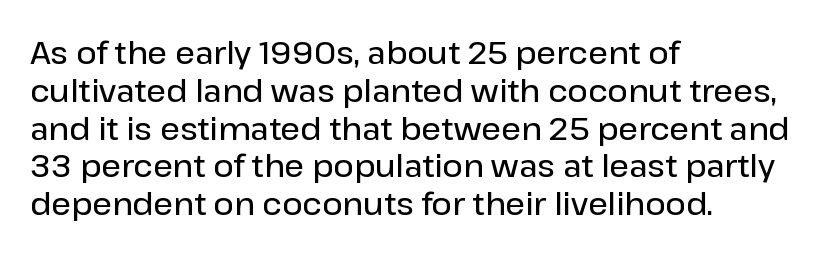
{"serif": "no", "italic": "no", "bold": "semi", "weight": "semibold", "width": "normal", "stroke_contrast": "low", "x_height": "medium", "monospaced": "no", "underline": "no", "align": "left", "line_spacing_ratio": 1.22, "letter_spacing": "normal", "letter_spacing_em": 0.0, "glyph_px": 31}
